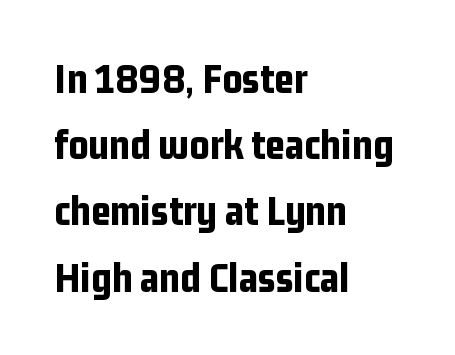
{"serif": "no", "italic": "no", "bold": "yes", "weight": "bold", "width": "condensed", "stroke_contrast": "low", "x_height": "medium", "monospaced": "no", "underline": "no", "align": "left", "line_spacing": "normal", "line_spacing_ratio": 1.54, "letter_spacing": "normal", "letter_spacing_em": 0.0, "glyph_px": 43}
